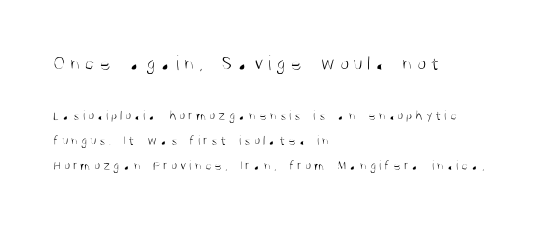
Q: Is the text bold? A: No.
Q: Is the text italic (slanted)? A: No, it is upright.
Q: Is the text underlined? A: No.
Q: How is the paragraph aligned? A: Left-aligned.
Q: Is the spacing between letters normal or unusually wide? A: Unusually wide.
Q: Which block of text is set in a larger size, the first (top) or the second (bottom)? A: The first (top) one.
